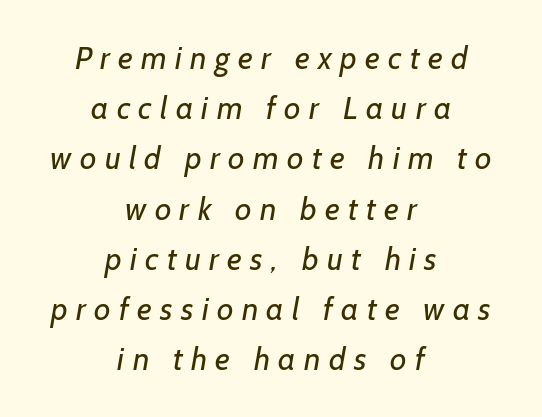
Q: Is the text bold? A: No.
Q: Is the typeface a serif or a sans-serif typeface? A: Sans-serif.
Q: Is the text underlined? A: No.
Q: How is the paragraph aligned? A: Centered.
Q: Is the spacing between letters normal or unusually wide? A: Unusually wide.
Q: Is the spacing between lines tight, normal or loose? A: Normal.
Q: Width (condensed, normal, or wide)? A: Normal.
Q: Stroke contrast? A: Low.
Q: x-height? A: Medium.
Q: Monospaced? A: No.
